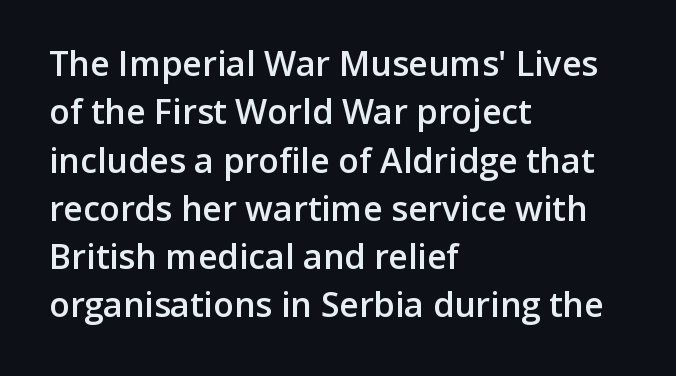
Q: Is the text bold? A: Semi-bold.
Q: Is the text italic (slanted)? A: No, it is upright.
Q: Is the typeface a serif or a sans-serif typeface? A: Sans-serif.
Q: Is the text underlined? A: No.
Q: How is the paragraph aligned? A: Left-aligned.
Q: Is the spacing between letters normal or unusually wide? A: Normal.
Q: Is the spacing between lines tight, normal or loose? A: Normal.
Q: Width (condensed, normal, or wide)? A: Normal.
Q: Stroke contrast? A: Low.
Q: x-height? A: Medium.
Q: Monospaced? A: No.
